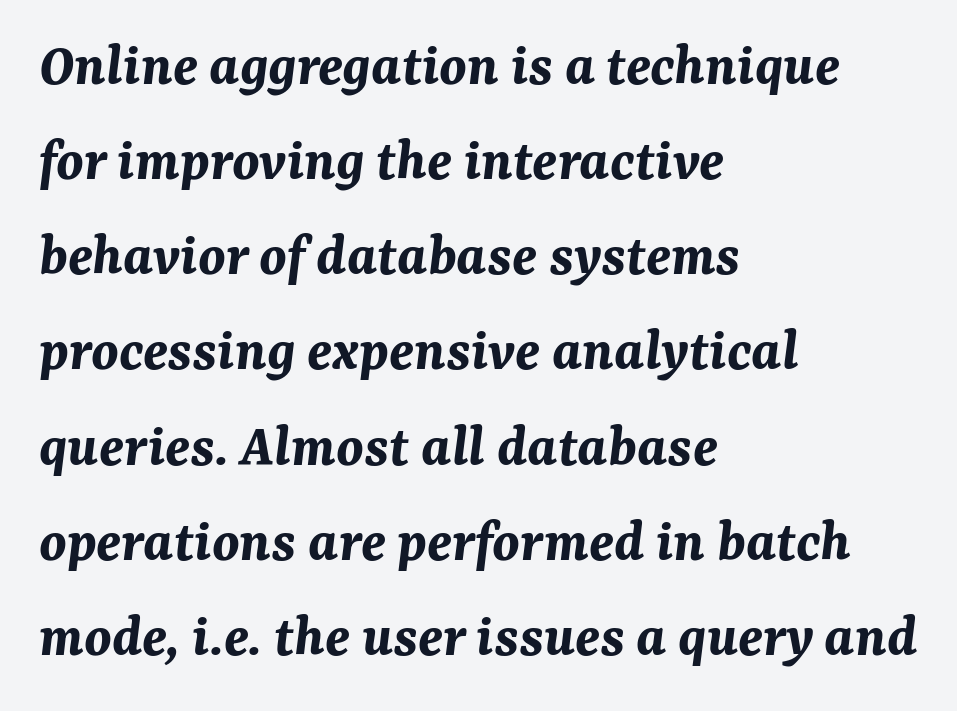
{"italic": "yes", "lean": "right", "slant_degrees": 7, "bold": "yes", "weight": "bold", "width": "normal", "stroke_contrast": "medium", "x_height": "medium", "monospaced": "no", "underline": "no", "align": "left", "line_spacing": "normal", "line_spacing_ratio": 1.56, "letter_spacing": "normal", "letter_spacing_em": 0.0, "glyph_px": 61}
